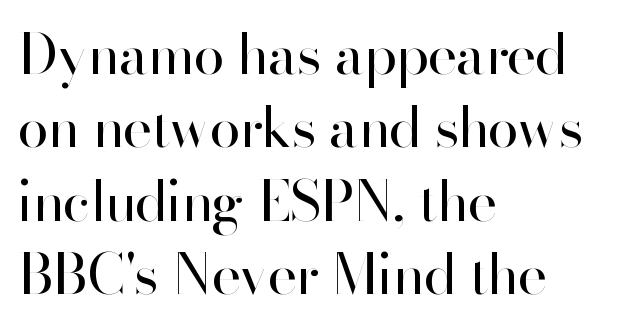
The passage shown is typed in a proportional face where columns would drift. A student would call this left alignment; a typographer would say flush left, rag right. Each letter's strokes conclude bluntly, with no projecting serifs. Compared with a typical body face, this is equally light or lighter still.
